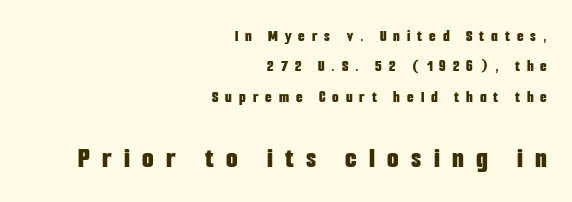
The letters advance in unequal steps, a hallmark of proportional type. The letters stand straight up with perfectly vertical stems. Line ends are locked; line starts wander. Honestly, the letter spacing is so wide it's the main thing you notice.
